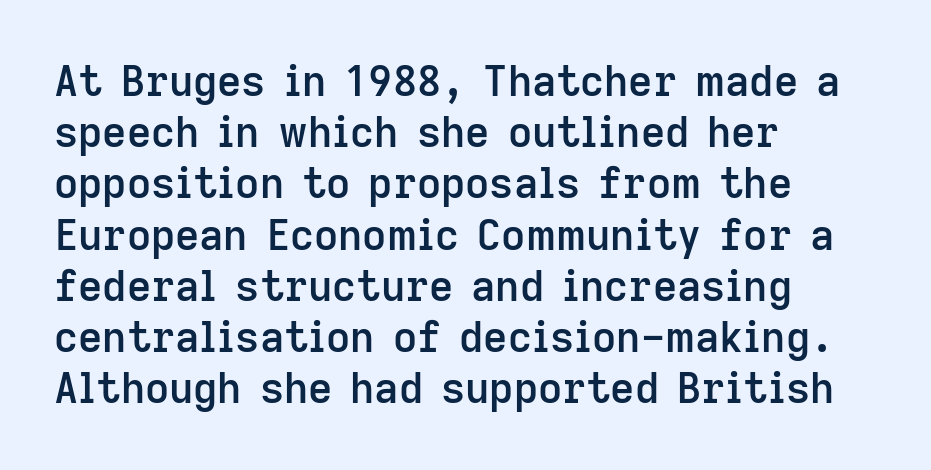
The image shows 42 px semibold sans-serif type, upright; set left-aligned, line spacing 1.22x, normal letter spacing, not underlined; low stroke contrast and a medium x-height.
